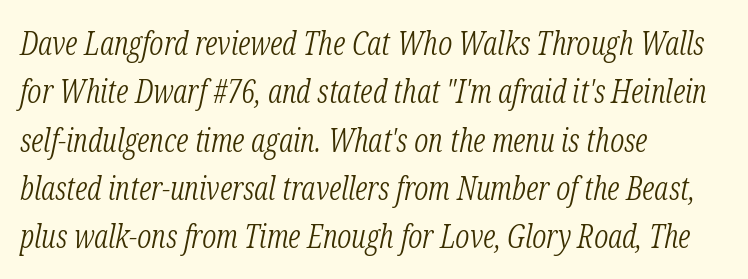
The rag falls on the right side of this text block. Students, note that the glyphs here touch the page at normal intervals. The words here are not underlined. Is this a heavy cut? Hardly; it is regular or lighter.
